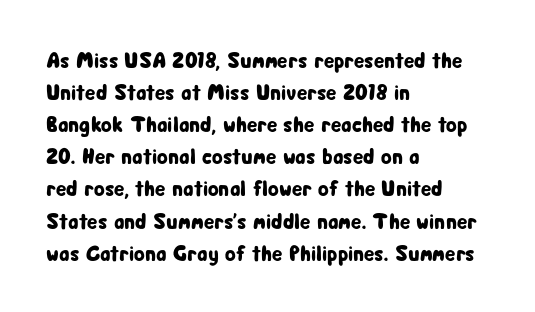
{"italic": "no", "underline": "no", "align": "left", "line_spacing": "normal", "line_spacing_ratio": 1.46, "letter_spacing": "normal", "letter_spacing_em": 0.0, "glyph_px": 22}
